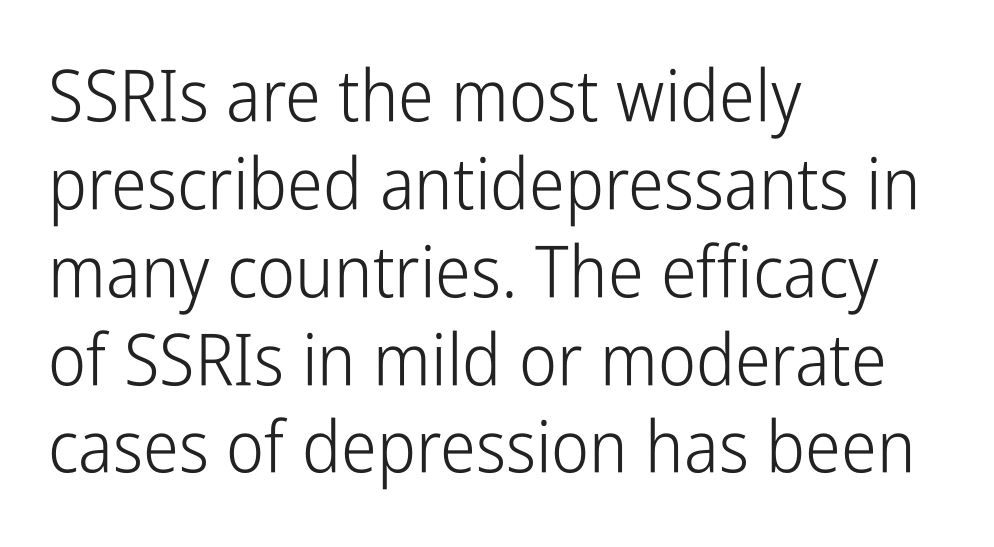
Notice how the passage keeps a crisp vertical edge on the left only. Heft: none added — not bold. Glance below the letters and you will spot only blank space. The passage shown is typeset with a sans-serif family. What stands out about the letter spacing? Nothing — it is the standard amount. Rendered with straight, roman letterforms.
